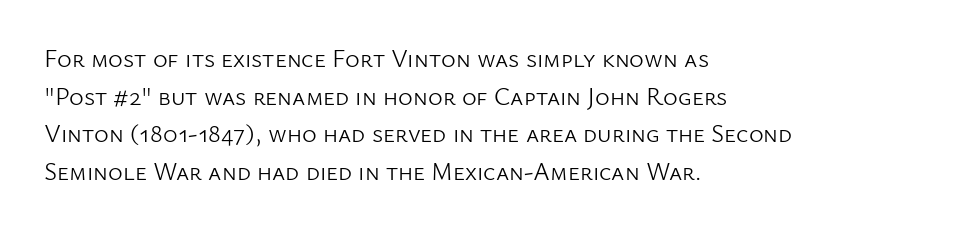
{"italic": "no", "bold": "no", "underline": "no", "align": "left", "line_spacing": "normal", "line_spacing_ratio": 1.51, "letter_spacing": "normal", "letter_spacing_em": 0.0, "glyph_px": 25}
